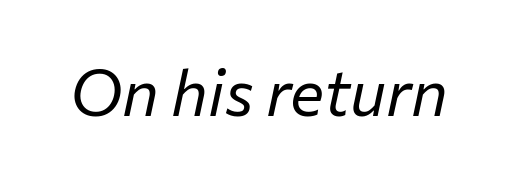
The image shows 64 px regular-weight type, italic (leaning right); set normal letter spacing, not underlined; low stroke contrast and a medium x-height.
